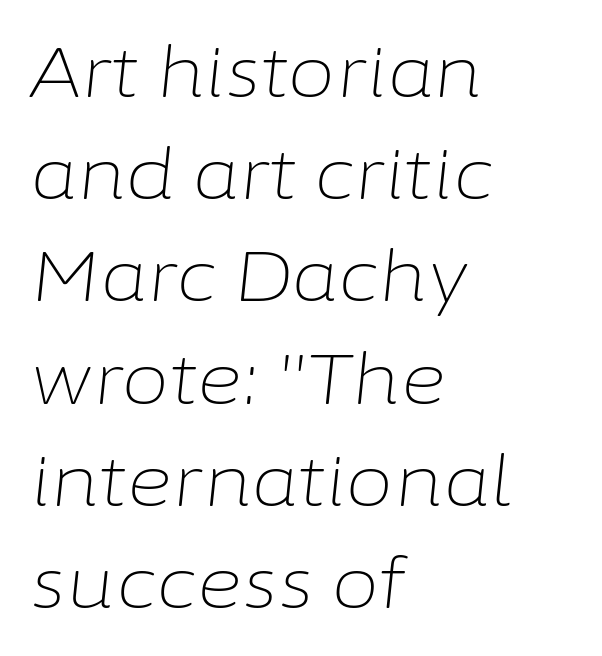
The image shows 70 px light type, italic (leaning right); set left-aligned, normal line spacing (1.46x), normal letter spacing, not underlined; low stroke contrast and a medium x-height.
